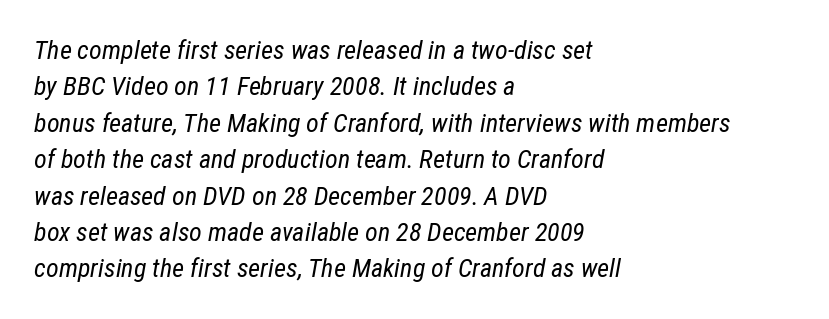
{"italic": "yes", "lean": "right", "slant_degrees": 12, "bold": "no", "underline": "no", "align": "left", "line_spacing": "normal", "line_spacing_ratio": 1.4, "letter_spacing": "normal", "letter_spacing_em": 0.0, "glyph_px": 26}
